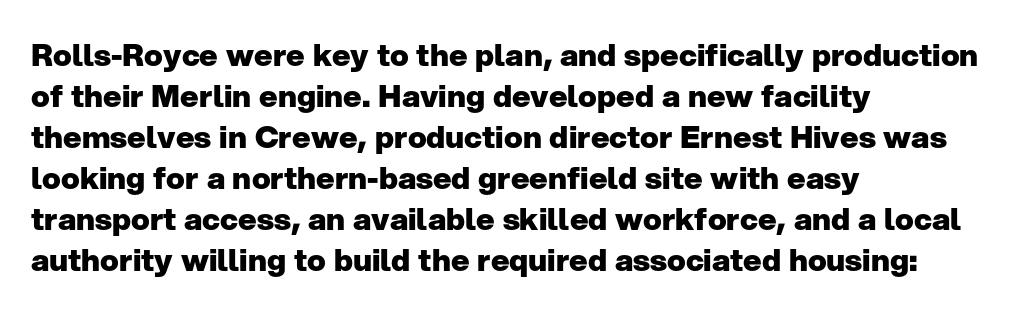
Q: Is the text bold? A: Yes.
Q: Is the text italic (slanted)? A: No, it is upright.
Q: Is the typeface a serif or a sans-serif typeface? A: Sans-serif.
Q: Is the text underlined? A: No.
Q: How is the paragraph aligned? A: Left-aligned.
Q: Is the spacing between letters normal or unusually wide? A: Normal.
Q: Is the spacing between lines tight, normal or loose? A: Normal.
Q: Width (condensed, normal, or wide)? A: Normal.
Q: Stroke contrast? A: Low.
Q: x-height? A: Medium.
Q: Monospaced? A: No.
